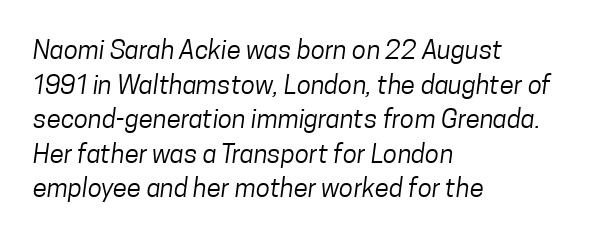
The image shows 26 px text type; set left-aligned, normal line spacing (1.33x), normal letter spacing, not underlined.
